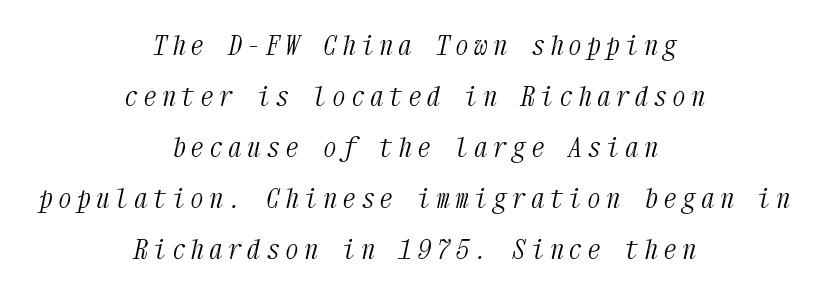
The image shows 27 px text type, italic (leaning right); set centered, line spacing 1.89x, unusually wide letter spacing (+0.2 em), not underlined.
